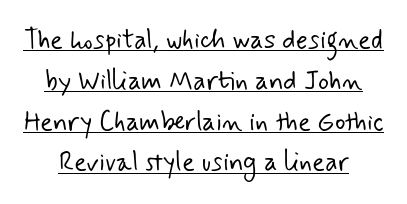
The image shows 26 px text type; set centered, normal line spacing (1.57x), normal letter spacing, underlined.
